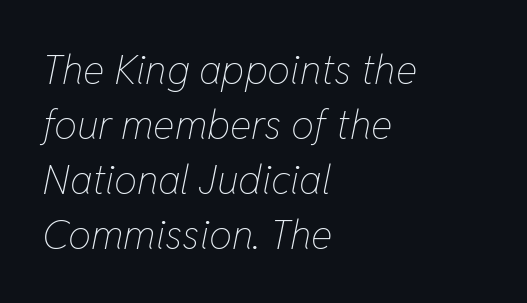
The image shows 41 px thin, condensed type, italic (leaning right); set left-aligned, normal line spacing (1.34x), normal letter spacing, not underlined; low stroke contrast and a medium x-height.
